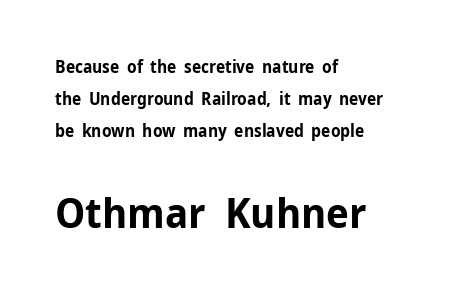
Q: Is the text bold? A: Yes.
Q: Is the text italic (slanted)? A: No, it is upright.
Q: Is the typeface a serif or a sans-serif typeface? A: Sans-serif.
Q: Is the text underlined? A: No.
Q: How is the paragraph aligned? A: Left-aligned.
Q: Is the spacing between letters normal or unusually wide? A: Normal.
Q: Which block of text is set in a larger size, the first (top) or the second (bottom)? A: The second (bottom) one.
Q: Width (condensed, normal, or wide)? A: Normal.
Q: Stroke contrast? A: Low.
Q: x-height? A: Medium.
Q: Monospaced? A: No.
